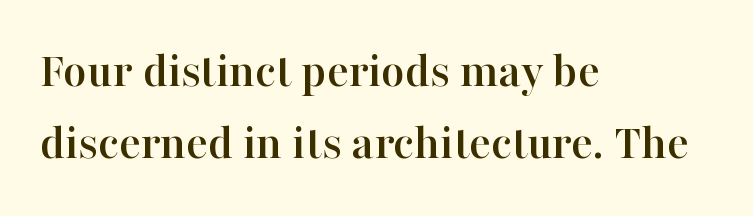
Leading: standard. Old-style or modern, the face here clearly has serifs. Each letter keeps its own natural width here, so spacing adapts to shape. The passage is arranged the way most books set body copy — flush left. Between one letter and the next there's only the usual sliver of space. Check the space under the baseline: it is left empty.
